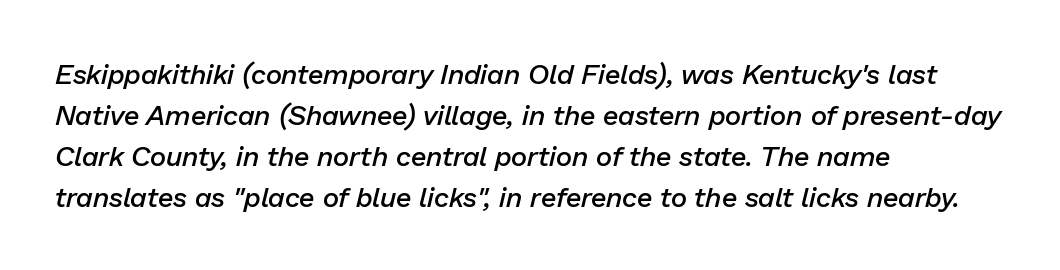
Spacing between characters is what you'd get straight out of the box. The rendering anchors every line to the left-hand side. A typesetter would call this proportional, since set widths differ per character. Clear beneath every line of the passage.
